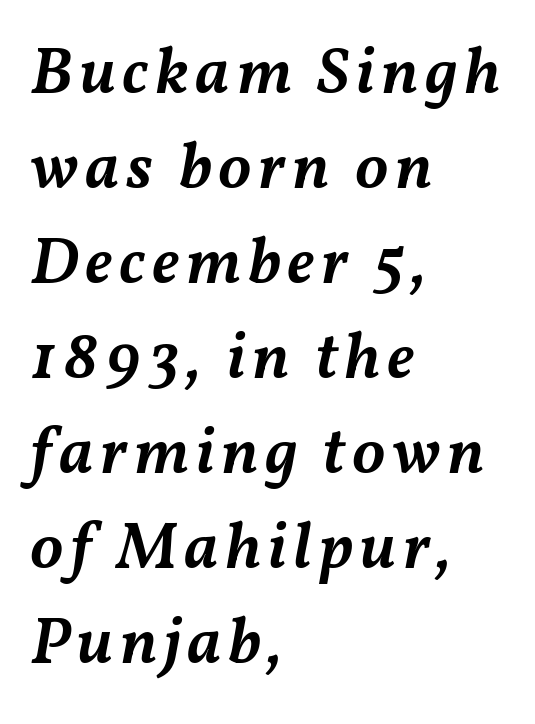
{"italic": "yes", "lean": "right", "slant_degrees": 11, "bold": "semi", "weight": "semibold", "width": "normal", "stroke_contrast": "medium", "x_height": "medium", "monospaced": "no", "underline": "no", "align": "left", "line_spacing": "normal", "line_spacing_ratio": 1.44, "glyph_px": 66}
